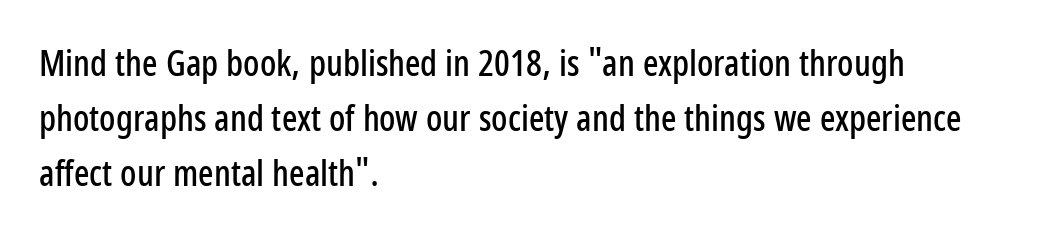
The paragraph shown leans on its left margin. Honestly, the row spacing looks completely unremarkable. Vertical strokes here are truly vertical. Regarding serifs, this sample does without them.
